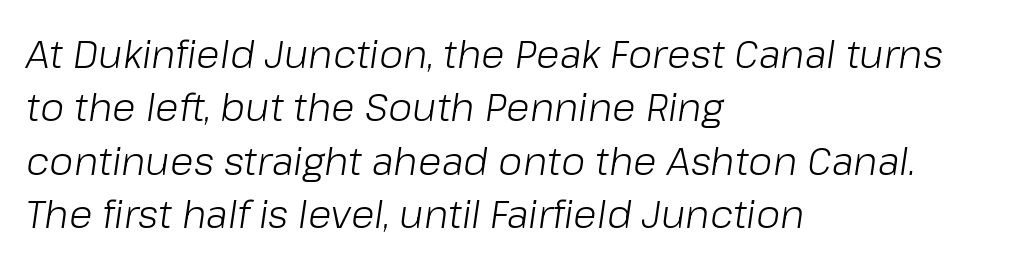
Q: Is the text bold? A: No.
Q: Is the text italic (slanted)? A: Yes, it leans right by about 8 degrees.
Q: Is the text underlined? A: No.
Q: How is the paragraph aligned? A: Left-aligned.
Q: Is the spacing between letters normal or unusually wide? A: Normal.
Q: Is the spacing between lines tight, normal or loose? A: Normal.
Q: Width (condensed, normal, or wide)? A: Normal.
Q: Stroke contrast? A: Low.
Q: x-height? A: Medium.
Q: Monospaced? A: No.
